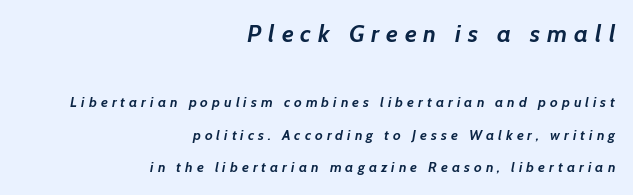
Vertical spacing — loose. The composition opens big and finishes small. Look at the stroke-to-counter ratio: heavy, a bold. There's an unmistakable incline to the writing here. Loose tracking; the words dissolve into strings of separated letters. This sample is right-justified, so line beginnings fall wherever the words allow.
